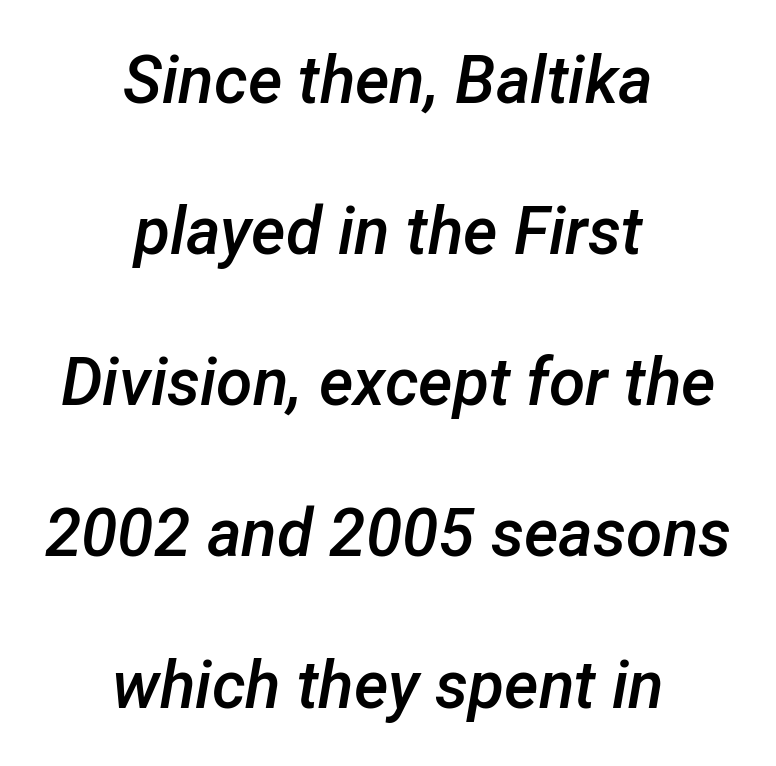
Q: Is the text bold? A: Semi-bold.
Q: Is the text italic (slanted)? A: Yes, it leans right by about 12 degrees.
Q: Is the text underlined? A: No.
Q: How is the paragraph aligned? A: Centered.
Q: Is the spacing between letters normal or unusually wide? A: Normal.
Q: Is the spacing between lines tight, normal or loose? A: Loose.
Q: Width (condensed, normal, or wide)? A: Normal.
Q: Stroke contrast? A: Low.
Q: x-height? A: Medium.
Q: Monospaced? A: No.
